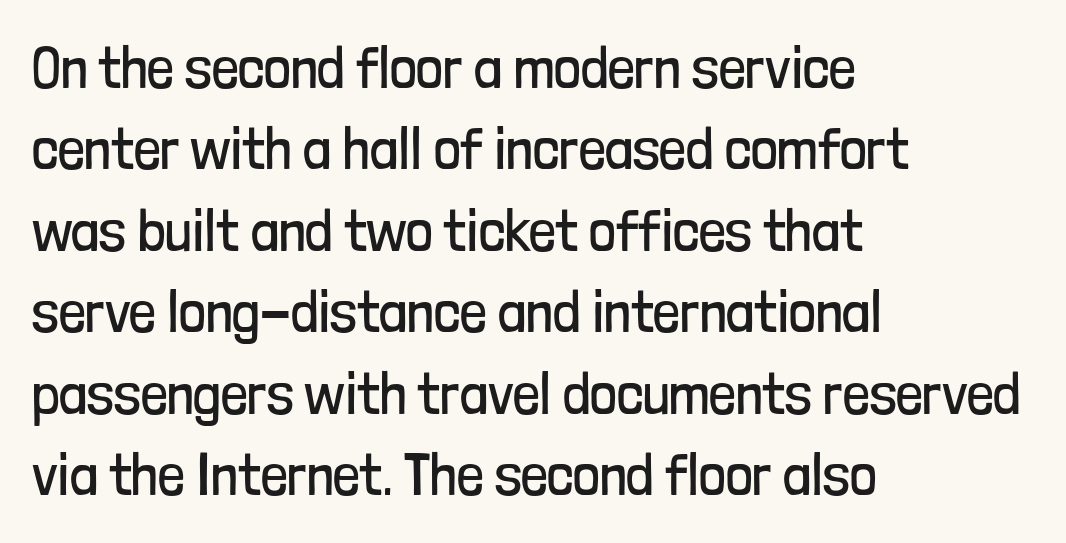
The image shows 59 px regular-weight, condensed sans-serif type, upright; set left-aligned, normal line spacing (1.38x), normal letter spacing, not underlined; low stroke contrast and a medium x-height.
